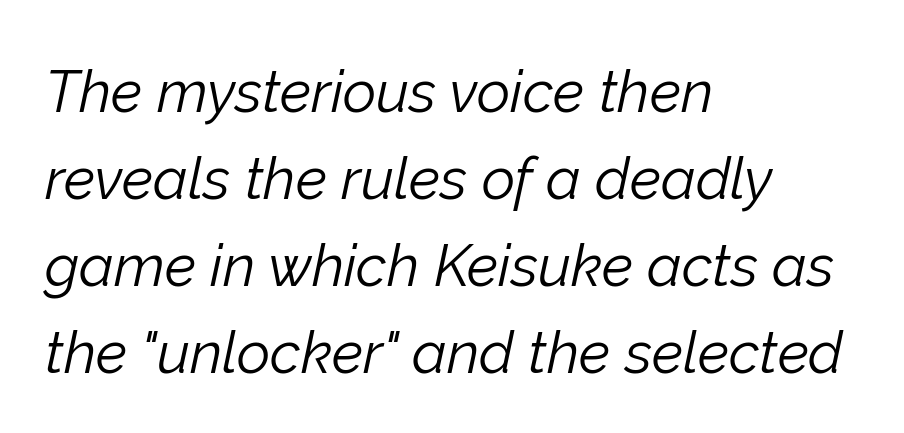
Q: Is the text bold? A: No.
Q: Is the text italic (slanted)? A: Yes, it leans right by about 12 degrees.
Q: Is the text underlined? A: No.
Q: How is the paragraph aligned? A: Left-aligned.
Q: Is the spacing between letters normal or unusually wide? A: Normal.
Q: Is the spacing between lines tight, normal or loose? A: Normal.
Q: Width (condensed, normal, or wide)? A: Normal.
Q: Stroke contrast? A: Low.
Q: x-height? A: Medium.
Q: Monospaced? A: No.
